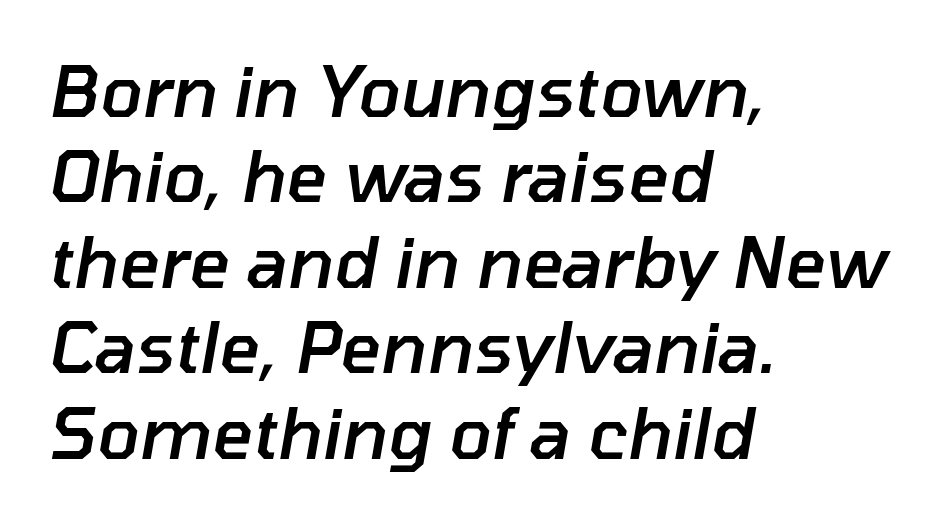
The image shows 70 px semibold type, italic (leaning right); set left-aligned, line spacing 1.22x, normal letter spacing, not underlined; low stroke contrast and a medium x-height.
